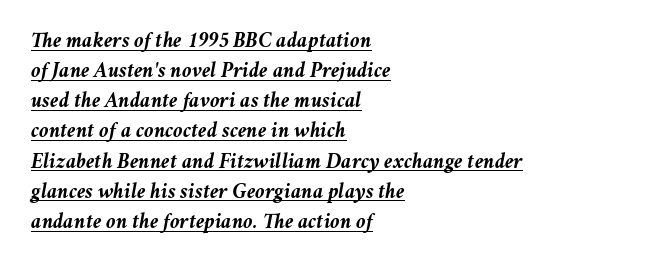
The image shows 22 px bold type, italic (leaning right); set left-aligned, normal line spacing (1.37x), normal letter spacing, underlined.
